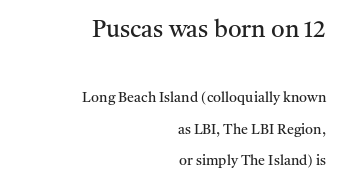
{"italic": "no", "bold": "no", "underline": "no", "align": "right", "line_spacing": "loose", "line_spacing_ratio": 2.25, "letter_spacing": "normal", "letter_spacing_em": 0.0, "larger_block": "first", "size_ratio": 1.71, "glyph_px": 24}
